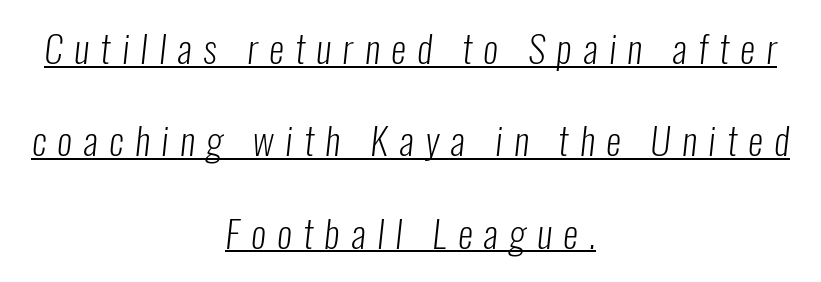
{"serif": "no", "bold": "no", "weight": "light", "width": "condensed", "stroke_contrast": "low", "x_height": "medium", "monospaced": "no", "underline": "yes", "align": "center", "line_spacing": "loose", "line_spacing_ratio": 2.43, "letter_spacing": "wide", "letter_spacing_em": 0.3, "glyph_px": 38}
